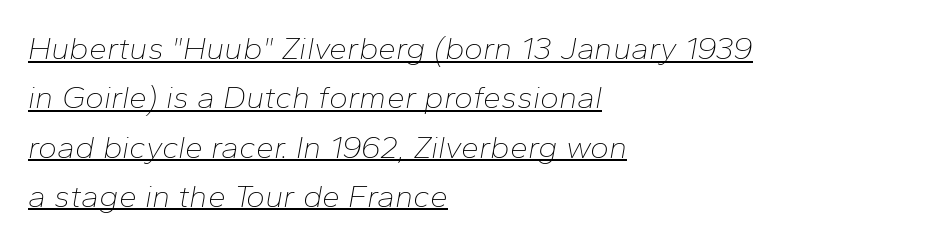
Q: Is the text bold? A: No.
Q: Is the text italic (slanted)? A: Yes, it leans right by about 10 degrees.
Q: Is the text underlined? A: Yes.
Q: How is the paragraph aligned? A: Left-aligned.
Q: Is the spacing between letters normal or unusually wide? A: Normal.
Q: Is the spacing between lines tight, normal or loose? A: Normal.
Q: Width (condensed, normal, or wide)? A: Normal.
Q: Stroke contrast? A: Low.
Q: x-height? A: Medium.
Q: Monospaced? A: No.
